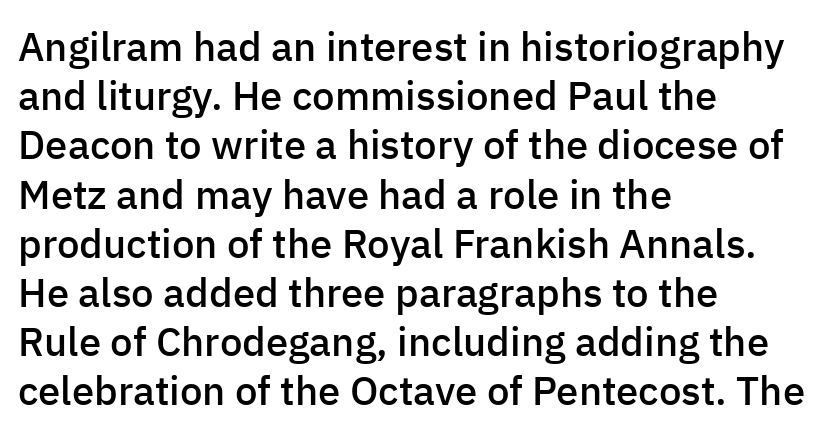
Q: Is the text bold? A: Semi-bold.
Q: Is the text italic (slanted)? A: No, it is upright.
Q: Is the typeface a serif or a sans-serif typeface? A: Sans-serif.
Q: Is the text underlined? A: No.
Q: How is the paragraph aligned? A: Left-aligned.
Q: Is the spacing between letters normal or unusually wide? A: Normal.
Q: Width (condensed, normal, or wide)? A: Normal.
Q: Stroke contrast? A: Low.
Q: x-height? A: Medium.
Q: Monospaced? A: No.
